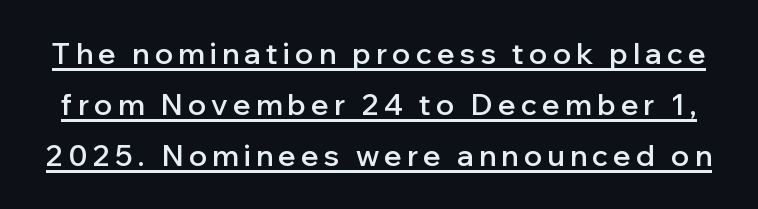
These lines were composed using upright roman letters. The strokes are fattened partway — semibold, not bold. I'd call this a sans setting — the letters go barefoot. Underline: present. Do the characters align in a grid? No, the font is proportional.
